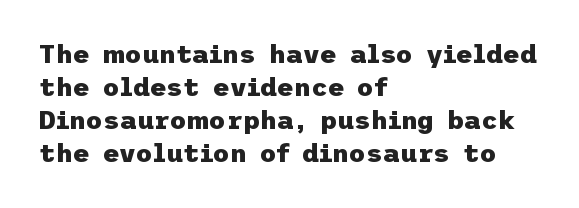
The image shows 26 px bold type, upright; set left-aligned, normal line spacing (1.27x), normal letter spacing, not underlined.
